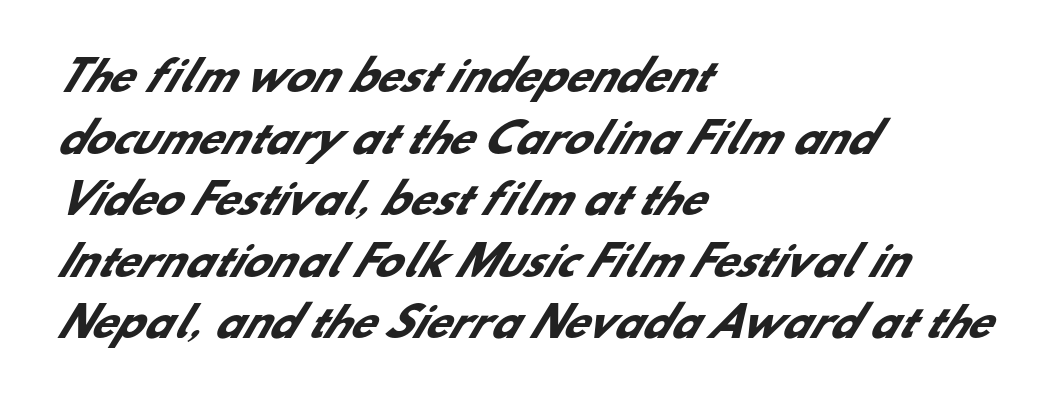
Q: Is the text bold? A: Yes.
Q: Is the typeface a serif or a sans-serif typeface? A: Sans-serif.
Q: Is the text underlined? A: No.
Q: How is the paragraph aligned? A: Left-aligned.
Q: Is the spacing between letters normal or unusually wide? A: Normal.
Q: Is the spacing between lines tight, normal or loose? A: Normal.
Q: Width (condensed, normal, or wide)? A: Normal.
Q: Stroke contrast? A: Low.
Q: x-height? A: Small.
Q: Monospaced? A: No.
